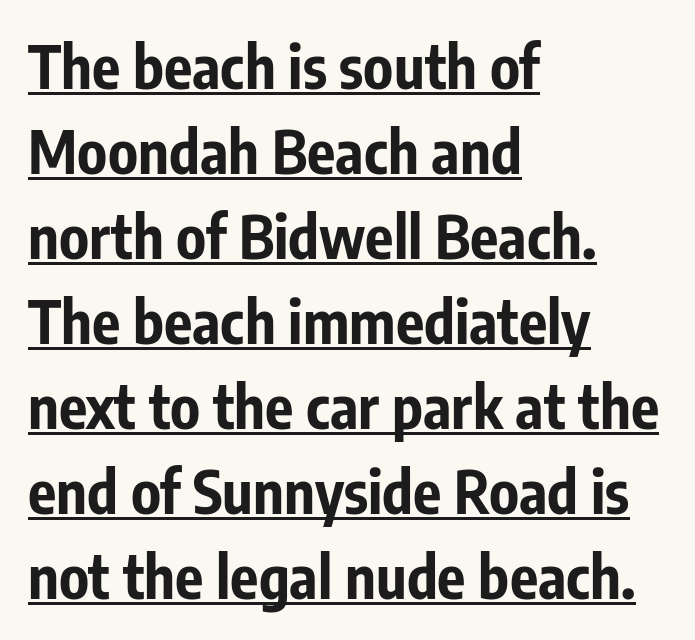
Q: Is the text bold? A: Yes.
Q: Is the text italic (slanted)? A: No, it is upright.
Q: Is the typeface a serif or a sans-serif typeface? A: Sans-serif.
Q: Is the text underlined? A: Yes.
Q: How is the paragraph aligned? A: Left-aligned.
Q: Is the spacing between letters normal or unusually wide? A: Normal.
Q: Is the spacing between lines tight, normal or loose? A: Normal.
Q: Width (condensed, normal, or wide)? A: Condensed.
Q: Stroke contrast? A: Low.
Q: x-height? A: Medium.
Q: Monospaced? A: No.
